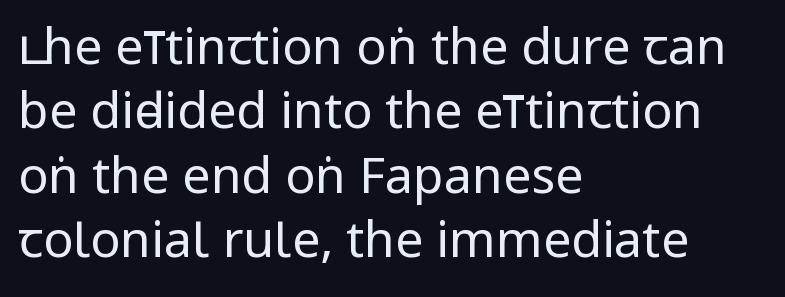
The image shows 50 px regular-weight, condensed sans-serif type, upright; set left-aligned, normal line spacing (1.29x), normal letter spacing, not underlined; low stroke contrast and a large x-height.
